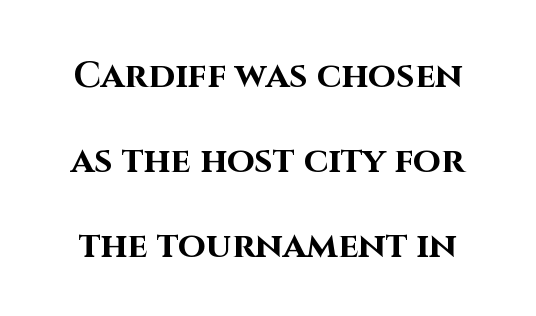
The image shows 36 px bold sans-serif type, upright; set loose line spacing (2.36x), normal letter spacing, not underlined; high stroke contrast and a large x-height.
